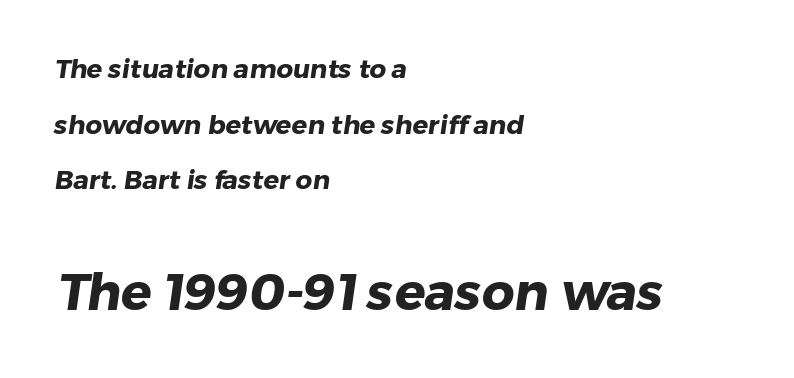
Q: Is the text bold? A: Yes.
Q: Is the typeface a serif or a sans-serif typeface? A: Sans-serif.
Q: Is the text underlined? A: No.
Q: How is the paragraph aligned? A: Left-aligned.
Q: Is the spacing between letters normal or unusually wide? A: Normal.
Q: Is the spacing between lines tight, normal or loose? A: Loose.
Q: Which block of text is set in a larger size, the first (top) or the second (bottom)? A: The second (bottom) one.
Q: Width (condensed, normal, or wide)? A: Normal.
Q: Stroke contrast? A: Low.
Q: x-height? A: Medium.
Q: Monospaced? A: No.
